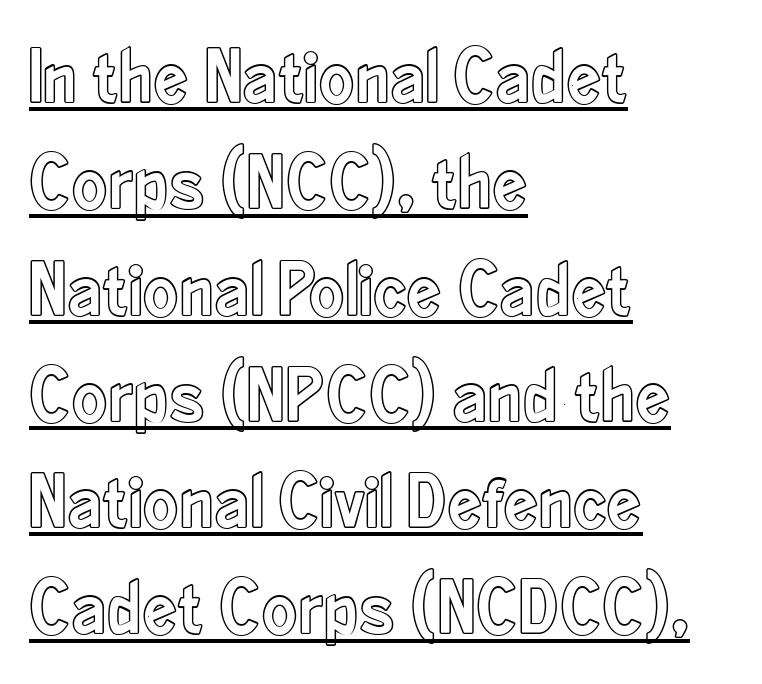
The image shows 77 px condensed type, upright; set left-aligned, normal line spacing (1.38x), normal letter spacing, underlined; a small x-height.
